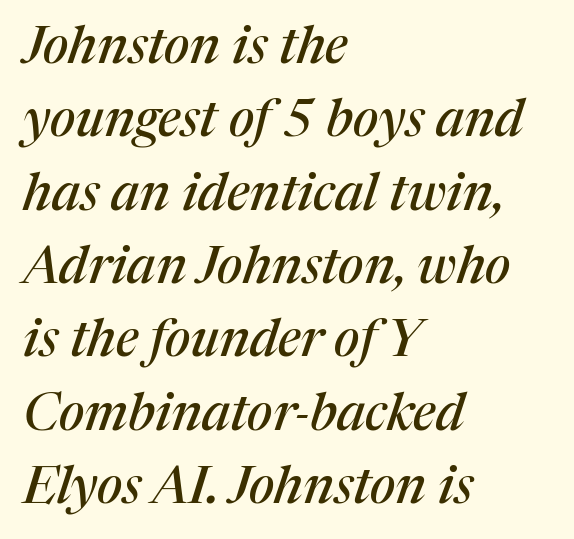
{"serif": "yes", "italic": "yes", "lean": "right", "slant_degrees": 17, "width": "normal", "stroke_contrast": "medium", "x_height": "medium", "monospaced": "no", "underline": "no", "align": "left", "line_spacing": "normal", "line_spacing_ratio": 1.41, "letter_spacing": "normal", "letter_spacing_em": 0.0, "glyph_px": 52}
